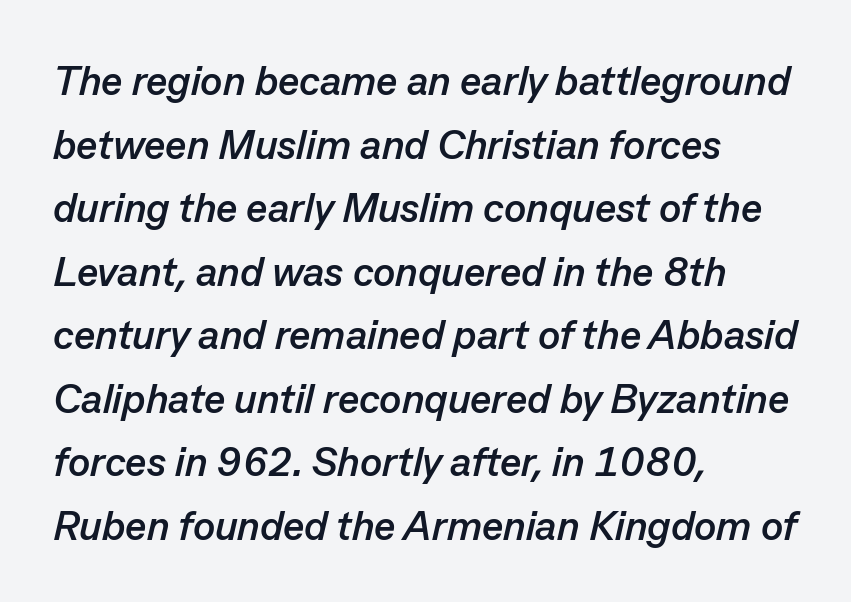
Q: Is the text bold? A: Yes.
Q: Is the text italic (slanted)? A: Yes, it leans right by about 13 degrees.
Q: Is the text underlined? A: No.
Q: How is the paragraph aligned? A: Left-aligned.
Q: Is the spacing between letters normal or unusually wide? A: Normal.
Q: Is the spacing between lines tight, normal or loose? A: Normal.
Q: Width (condensed, normal, or wide)? A: Normal.
Q: Stroke contrast? A: Low.
Q: x-height? A: Medium.
Q: Monospaced? A: No.
